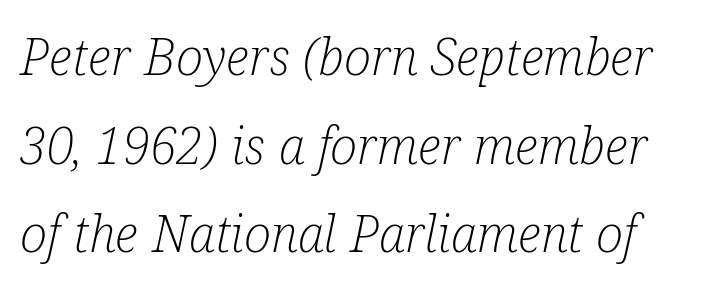
The image shows 51 px light, condensed serif type, italic (leaning right); set line spacing 1.74x, normal letter spacing, not underlined; low stroke contrast and a medium x-height.
